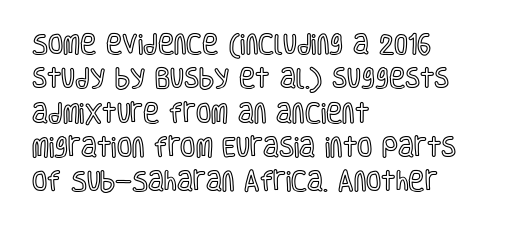
The image shows 22 px text type, upright; set left-aligned, normal line spacing (1.56x), normal letter spacing, not underlined.
